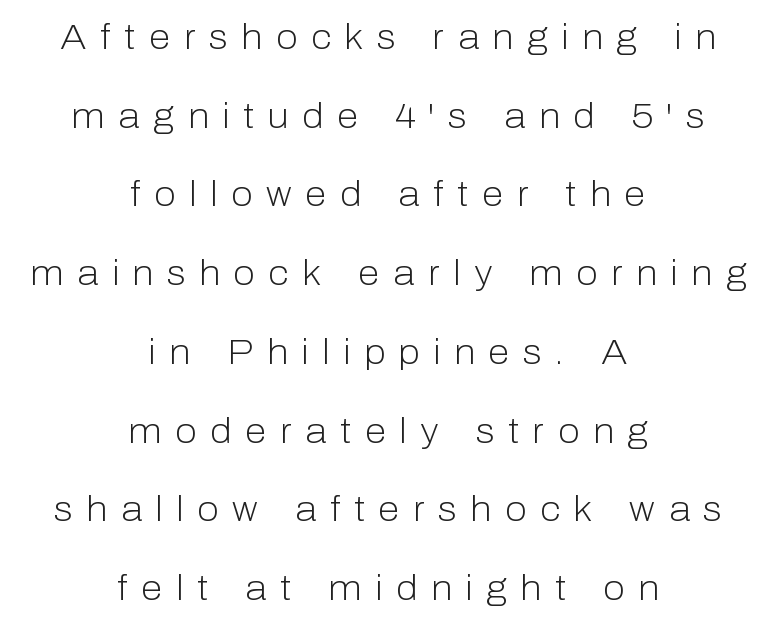
Does the lettering tilt? It doesn't — this is upright. Nobody drew a line under any word here. Horizontally, the lines are justified to the midpoint only. The line texture is sparse and dotted thanks to wide tracking. This is not heavy type; no bold has been used. A typesetter would label this face a sans.
